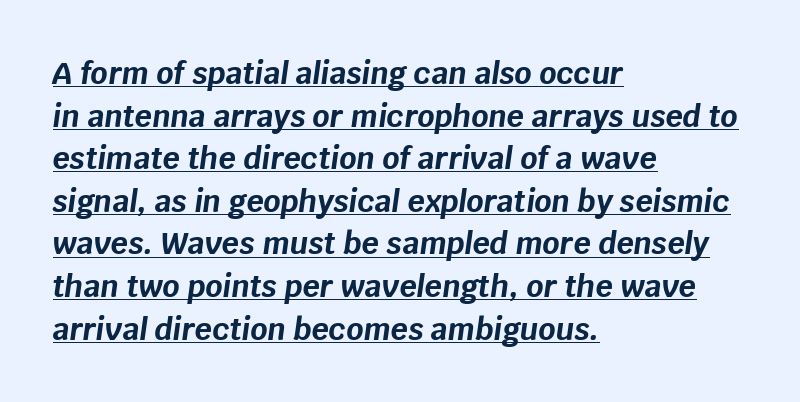
Horizontal alignment here is leftward, the default for most running prose. The face used here is rendered with its standard letterfit. Compared with undecorated copy, this sample adds a rule below the words. The line-height multiplier appears to be the usual default. Here the designer chose a conventional face with non-uniform glyph widths. The sample has been set heavy, in full bold.
